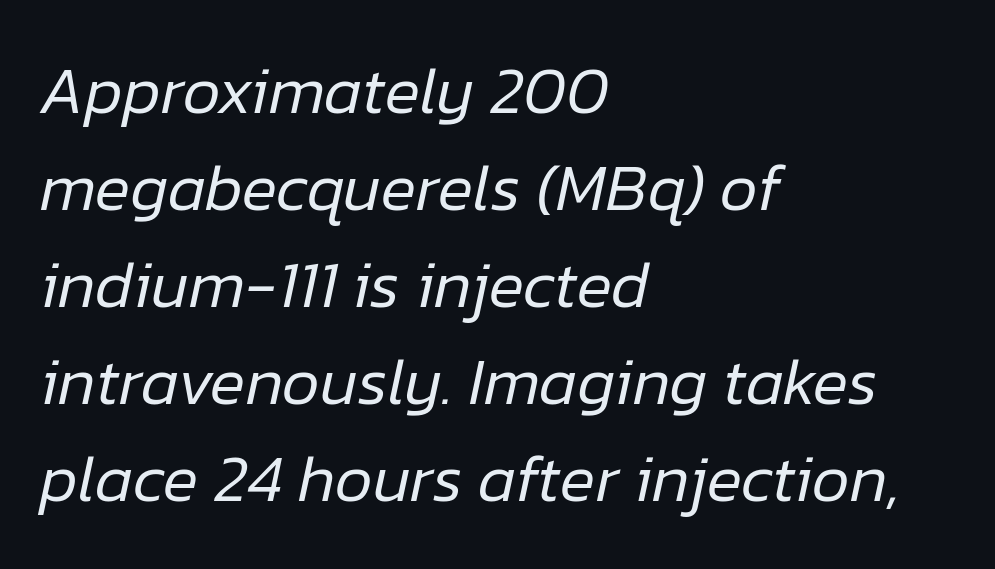
Q: Is the text bold? A: No.
Q: Is the text italic (slanted)? A: Yes, it leans right by about 12 degrees.
Q: Is the text underlined? A: No.
Q: How is the paragraph aligned? A: Left-aligned.
Q: Is the spacing between letters normal or unusually wide? A: Normal.
Q: Is the spacing between lines tight, normal or loose? A: Normal.
Q: Width (condensed, normal, or wide)? A: Normal.
Q: Stroke contrast? A: Low.
Q: x-height? A: Medium.
Q: Monospaced? A: No.
